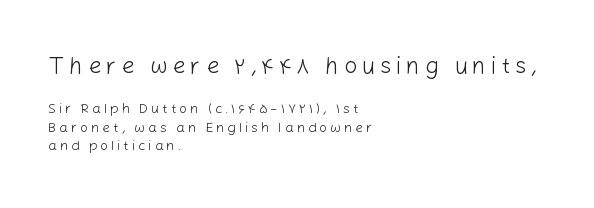
Q: Is the text bold? A: No.
Q: Is the text italic (slanted)? A: No, it is upright.
Q: Is the text underlined? A: No.
Q: How is the paragraph aligned? A: Left-aligned.
Q: Is the spacing between letters normal or unusually wide? A: Unusually wide.
Q: Is the spacing between lines tight, normal or loose? A: Normal.
Q: Which block of text is set in a larger size, the first (top) or the second (bottom)? A: The first (top) one.
